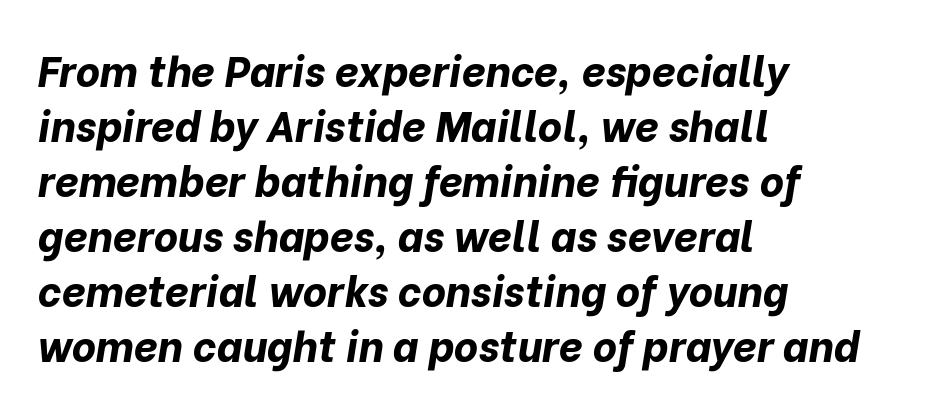
The image shows 42 px bold type, italic (leaning right); set left-aligned, normal line spacing (1.31x), normal letter spacing, not underlined; low stroke contrast and a medium x-height.
